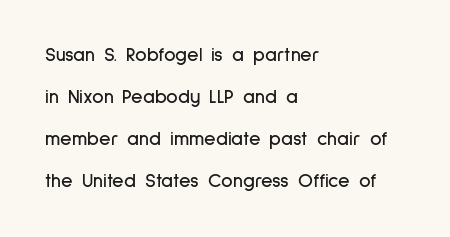
The gaps between neighbouring characters are ordinary and unremarkable. This sample uses an upright cut, with every glyph sitting square on the baseline. The space directly below the letters is spotless. These lines are set flush left with a ragged right edge. Interline gaps are noticeably wide in this sample.
